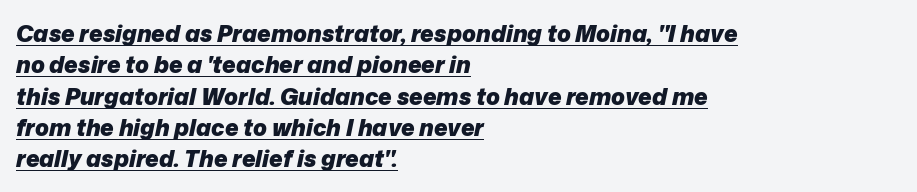
Q: Is the text bold? A: Yes.
Q: Is the text italic (slanted)? A: Yes, it leans right by about 12 degrees.
Q: Is the text underlined? A: Yes.
Q: How is the paragraph aligned? A: Left-aligned.
Q: Is the spacing between letters normal or unusually wide? A: Normal.
Q: Is the spacing between lines tight, normal or loose? A: Normal.
